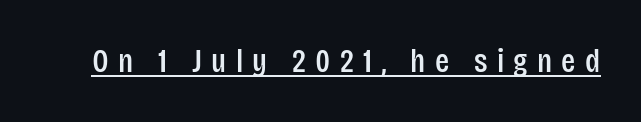
Do the characters align in a grid? No, the font is proportional. The type sits square on the baseline with zero lean. What kind of face is this? One without serifs — a sans. Tracking here is generous; glyphs stand well apart from one another. These characters rest on top of a visible drawn line.
